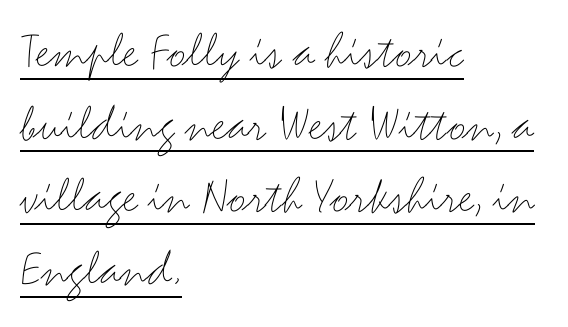
{"serif": "no", "bold": "no", "weight": "thin", "width": "wide", "stroke_contrast": "medium", "x_height": "small", "monospaced": "no", "underline": "yes", "align": "left", "line_spacing": "normal", "line_spacing_ratio": 1.37, "letter_spacing": "normal", "letter_spacing_em": 0.0, "glyph_px": 53}
